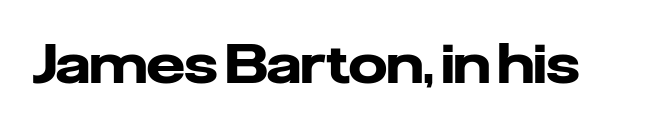
Q: Is the text bold? A: Yes.
Q: Is the text italic (slanted)? A: No, it is upright.
Q: Is the typeface a serif or a sans-serif typeface? A: Sans-serif.
Q: Is the text underlined? A: No.
Q: Is the spacing between letters normal or unusually wide? A: Normal.
Q: Width (condensed, normal, or wide)? A: Normal.
Q: Stroke contrast? A: Low.
Q: x-height? A: Medium.
Q: Monospaced? A: No.
